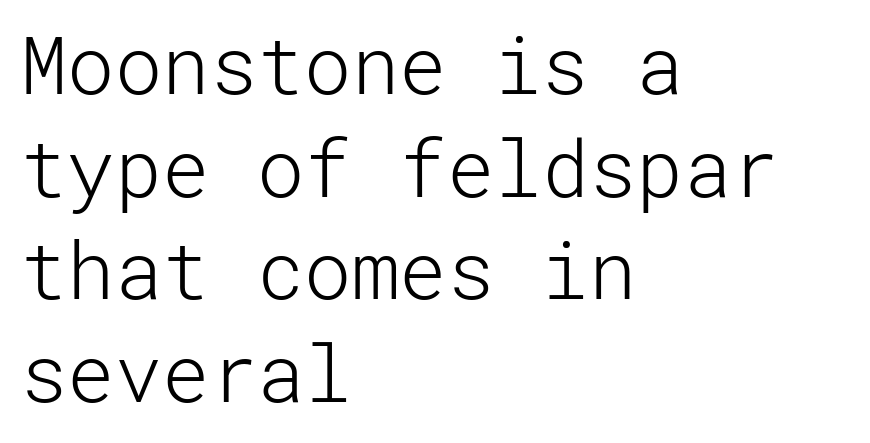
Q: Is the text bold? A: No.
Q: Is the text italic (slanted)? A: No, it is upright.
Q: Is the typeface a serif or a sans-serif typeface? A: Sans-serif.
Q: Is the text underlined? A: No.
Q: How is the paragraph aligned? A: Left-aligned.
Q: Is the spacing between letters normal or unusually wide? A: Normal.
Q: Is the spacing between lines tight, normal or loose? A: Normal.
Q: Width (condensed, normal, or wide)? A: Normal.
Q: Stroke contrast? A: Low.
Q: x-height? A: Medium.
